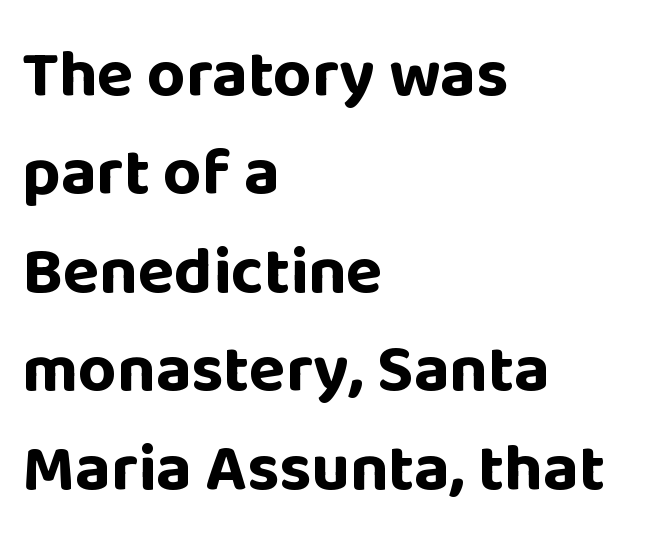
{"serif": "no", "italic": "no", "bold": "yes", "weight": "bold", "width": "normal", "stroke_contrast": "low", "x_height": "large", "monospaced": "no", "underline": "no", "align": "left", "line_spacing": "normal", "line_spacing_ratio": 1.47, "letter_spacing": "normal", "letter_spacing_em": 0.0, "glyph_px": 67}
